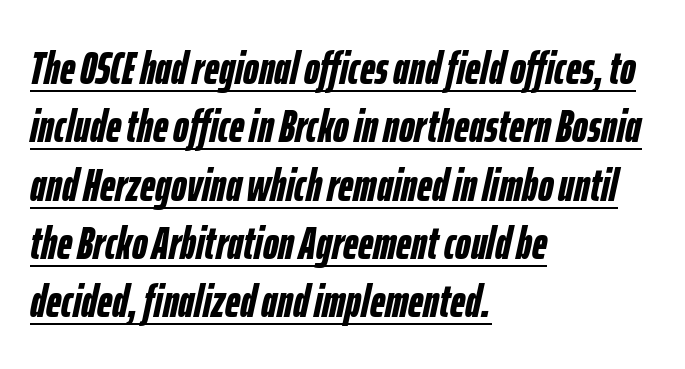
The image shows 47 px semibold, condensed type, italic (leaning right); set left-aligned, line spacing 1.24x, normal letter spacing, underlined; low stroke contrast and a medium x-height.
